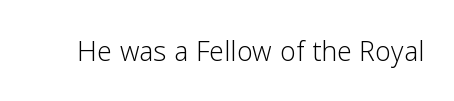
The image shows 36 px light sans-serif type, upright; set normal letter spacing, not underlined; low stroke contrast and a medium x-height.
